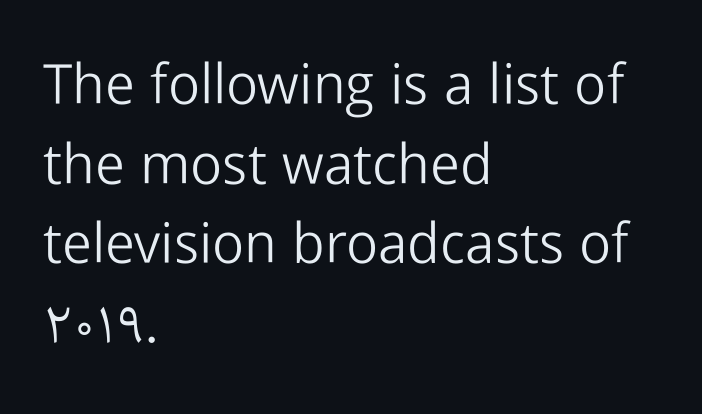
{"serif": "no", "italic": "no", "bold": "no", "weight": "light", "width": "normal", "stroke_contrast": "low", "x_height": "medium", "monospaced": "no", "underline": "no", "align": "left", "line_spacing": "normal", "line_spacing_ratio": 1.42, "letter_spacing": "normal", "letter_spacing_em": 0.0, "glyph_px": 56}
